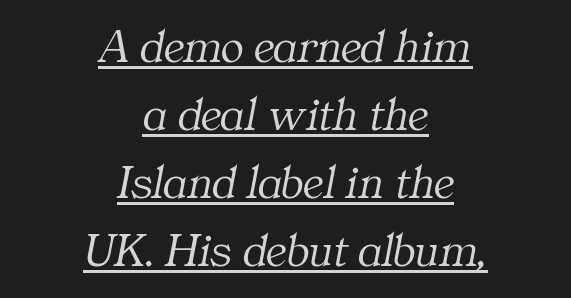
Heft: none added — not bold. The passage shown is typed in a proportional face where columns would drift. Check the space under the baseline: a stroke is drawn there. Vertically, the passage feels balanced, rows spaced as you'd expect.
